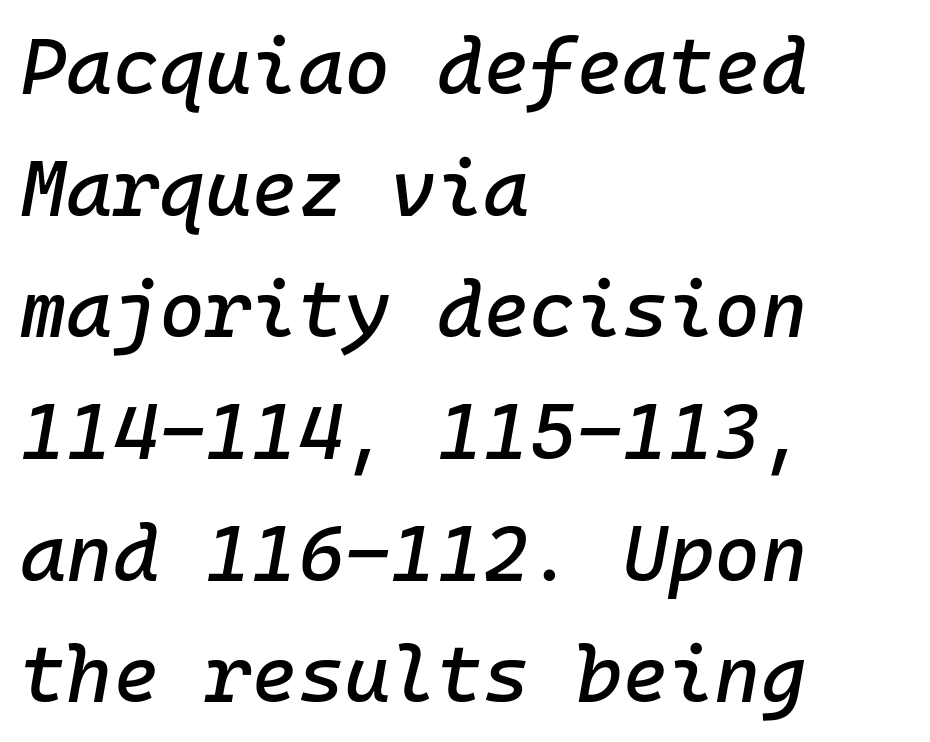
{"italic": "yes", "lean": "right", "slant_degrees": 10, "width": "normal", "stroke_contrast": "low", "x_height": "medium", "monospaced": "yes", "underline": "no", "align": "left", "line_spacing": "normal", "line_spacing_ratio": 1.54, "letter_spacing": "normal", "letter_spacing_em": 0.0, "glyph_px": 79}
